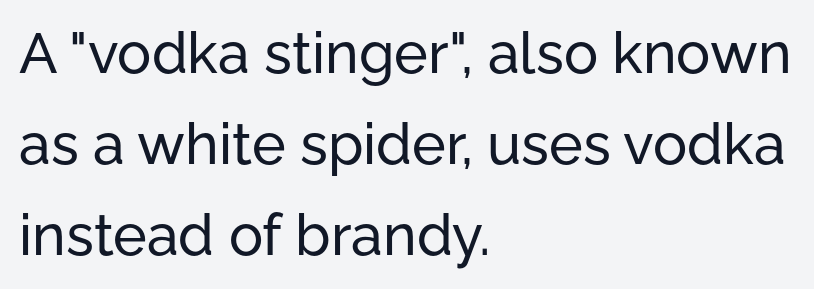
{"serif": "no", "italic": "no", "width": "normal", "stroke_contrast": "low", "x_height": "medium", "monospaced": "no", "underline": "no", "align": "left", "line_spacing": "normal", "line_spacing_ratio": 1.6, "letter_spacing": "normal", "letter_spacing_em": 0.0, "glyph_px": 57}
